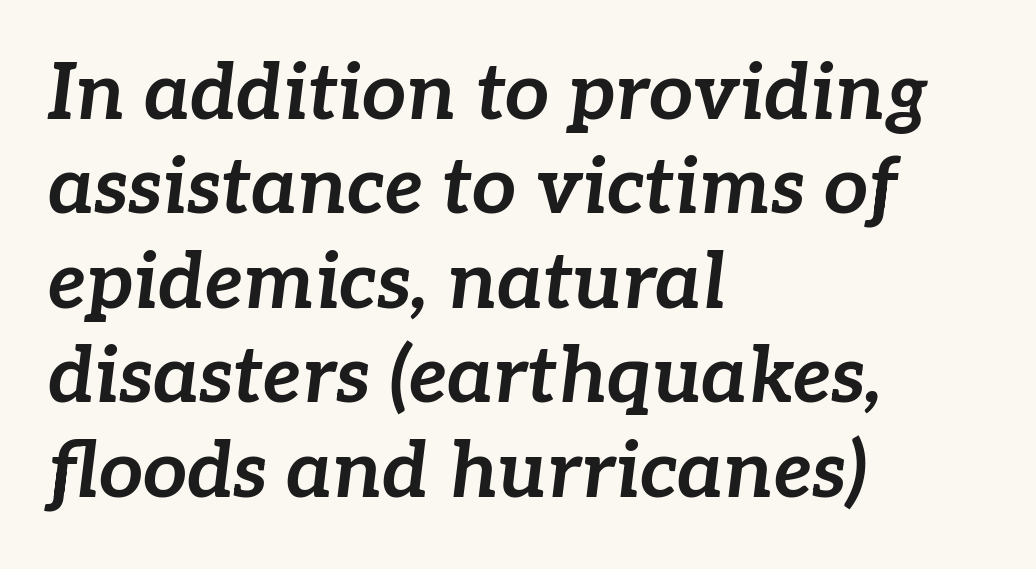
Q: Is the text bold? A: Yes.
Q: Is the text italic (slanted)? A: Yes, it leans right by about 7 degrees.
Q: Is the text underlined? A: No.
Q: How is the paragraph aligned? A: Left-aligned.
Q: Is the spacing between letters normal or unusually wide? A: Normal.
Q: Width (condensed, normal, or wide)? A: Normal.
Q: Stroke contrast? A: Low.
Q: x-height? A: Medium.
Q: Monospaced? A: No.
